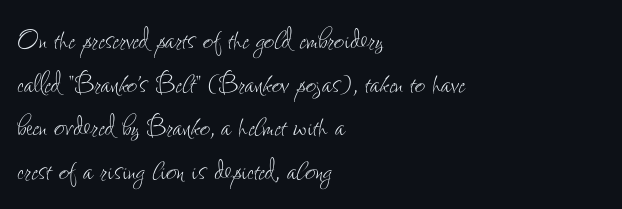
Q: Is the text bold? A: No.
Q: Is the text italic (slanted)? A: Yes.
Q: Is the text underlined? A: No.
Q: How is the paragraph aligned? A: Left-aligned.
Q: Is the spacing between letters normal or unusually wide? A: Normal.
Q: Width (condensed, normal, or wide)? A: Condensed.
Q: Stroke contrast? A: Low.
Q: x-height? A: Small.
Q: Monospaced? A: No.
